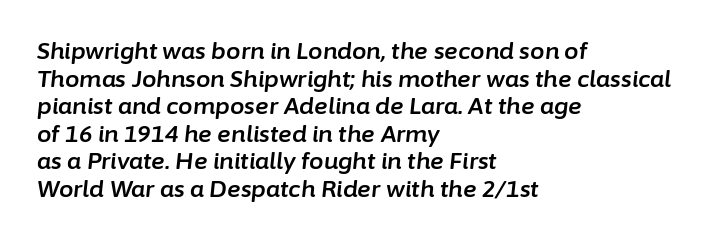
The image shows 23 px text type, italic (leaning right); set left-aligned, line spacing 1.2x, normal letter spacing, not underlined.
